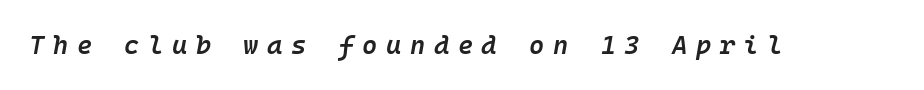
Quick note: underline off. How are the letters spaced? Widely, with obvious added tracking. The font's italic variant was chosen for this text. Bold? Not quite — semibold, heavier than regular but stopping short.
